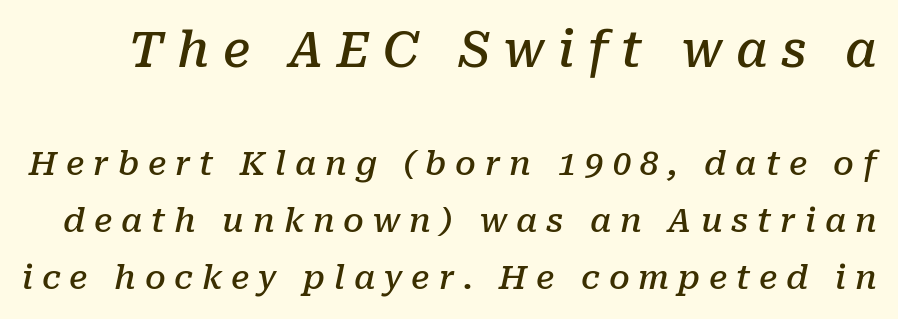
Q: Is the text bold? A: Semi-bold.
Q: Is the text italic (slanted)? A: Yes, it leans right by about 10 degrees.
Q: Is the typeface a serif or a sans-serif typeface? A: Serif.
Q: Is the text underlined? A: No.
Q: Is the spacing between letters normal or unusually wide? A: Unusually wide.
Q: Which block of text is set in a larger size, the first (top) or the second (bottom)? A: The first (top) one.
Q: Width (condensed, normal, or wide)? A: Normal.
Q: Stroke contrast? A: Low.
Q: x-height? A: Medium.
Q: Monospaced? A: No.
